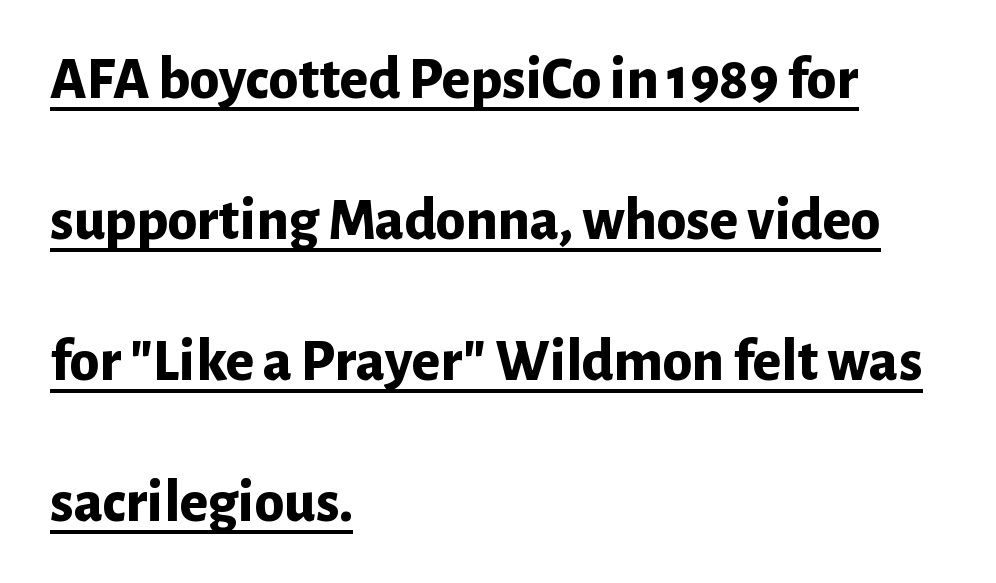
The image shows 60 px bold sans-serif type, upright; set left-aligned, loose line spacing (2.35x), normal letter spacing, underlined; low stroke contrast and a medium x-height.
